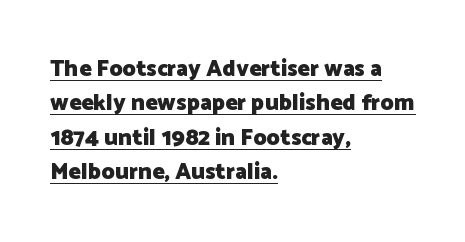
{"italic": "no", "bold": "yes", "underline": "yes", "align": "left", "line_spacing": "normal", "line_spacing_ratio": 1.49, "letter_spacing": "normal", "letter_spacing_em": 0.0, "glyph_px": 23}
